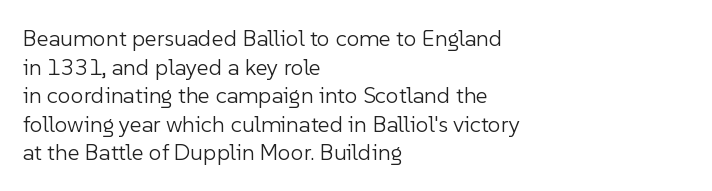
{"italic": "no", "bold": "no", "underline": "no", "align": "left", "line_spacing_ratio": 1.24, "letter_spacing": "normal", "letter_spacing_em": 0.0, "glyph_px": 23}
